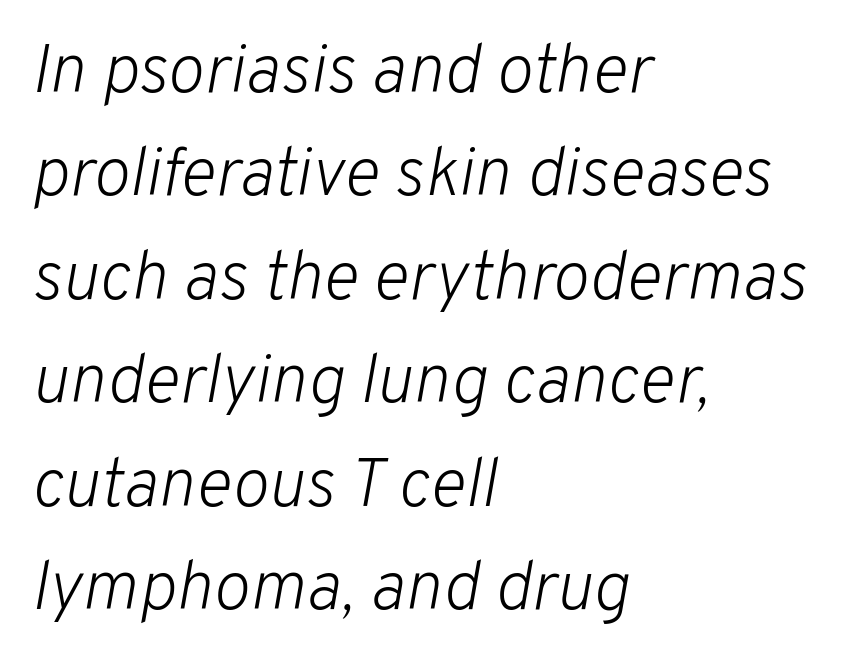
Q: Is the text bold? A: No.
Q: Is the text italic (slanted)? A: Yes, it leans right by about 10 degrees.
Q: Is the text underlined? A: No.
Q: How is the paragraph aligned? A: Left-aligned.
Q: Is the spacing between letters normal or unusually wide? A: Normal.
Q: Is the spacing between lines tight, normal or loose? A: Normal.
Q: Width (condensed, normal, or wide)? A: Normal.
Q: Stroke contrast? A: Low.
Q: x-height? A: Medium.
Q: Monospaced? A: No.
